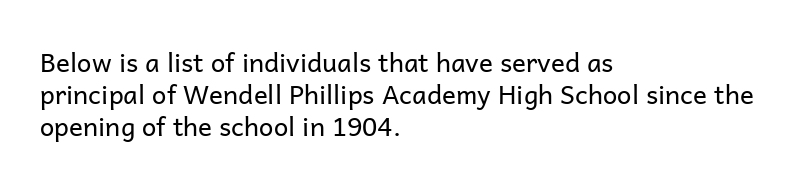
The image shows 26 px text type, upright; set left-aligned, line spacing 1.23x, normal letter spacing, not underlined.
